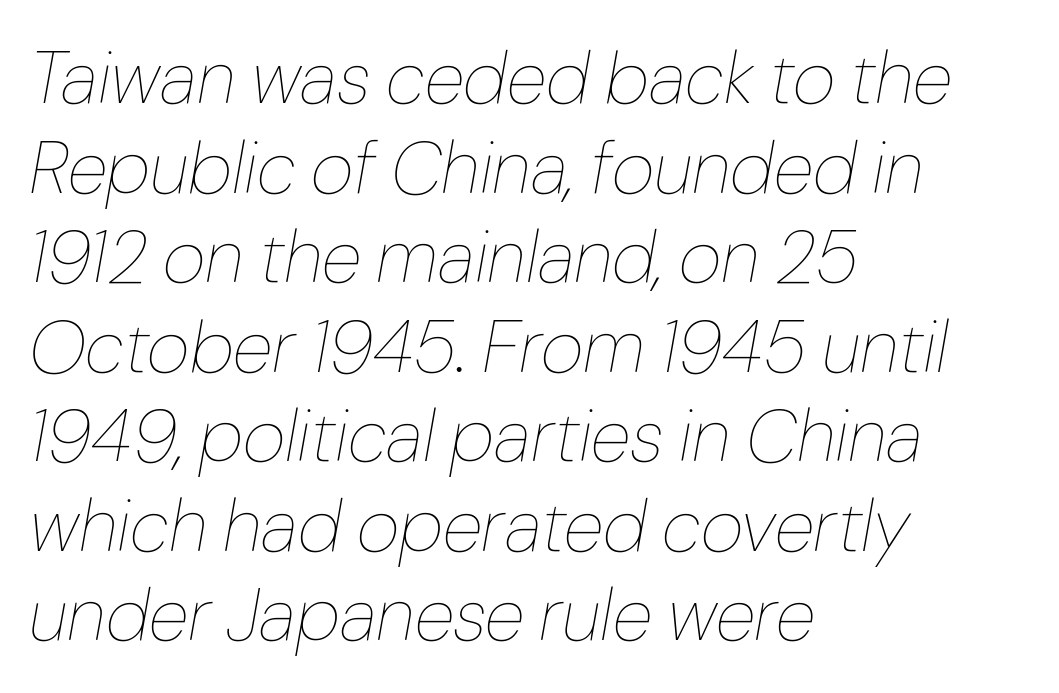
Q: Is the text bold? A: No.
Q: Is the text italic (slanted)? A: Yes, it leans right by about 10 degrees.
Q: Is the text underlined? A: No.
Q: How is the paragraph aligned? A: Left-aligned.
Q: Is the spacing between letters normal or unusually wide? A: Normal.
Q: Width (condensed, normal, or wide)? A: Normal.
Q: Stroke contrast? A: Low.
Q: x-height? A: Medium.
Q: Monospaced? A: No.
